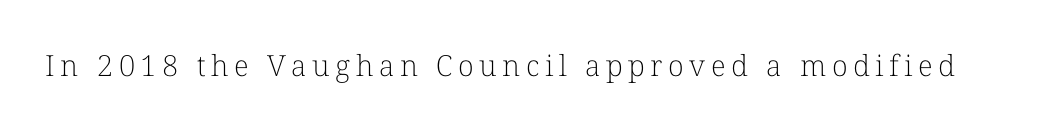
Check where the strokes stop: tiny serifs finish them off. Looks like regular typesetting: each glyph gets only the width it needs. A clean baseline with only descenders dipping below it. Do the letters lean? They stand straight.
